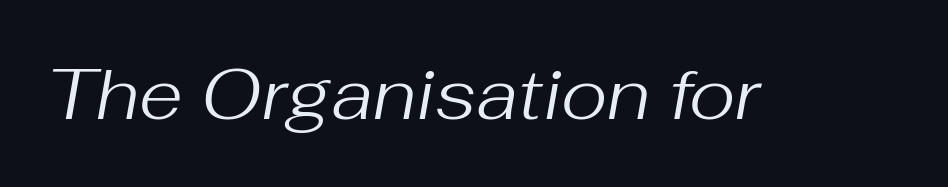
The image shows 71 px regular-weight type, italic (leaning right); set normal letter spacing, not underlined; medium stroke contrast and a medium x-height.
